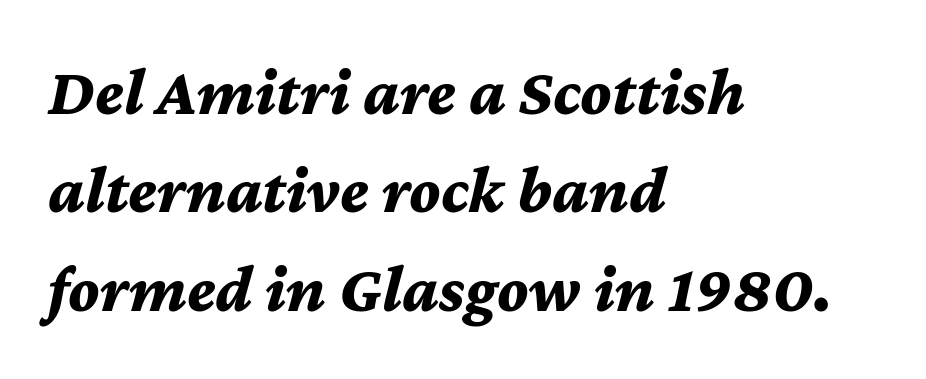
Q: Is the text bold? A: Yes.
Q: Is the text italic (slanted)? A: Yes, it leans right by about 12 degrees.
Q: Is the text underlined? A: No.
Q: How is the paragraph aligned? A: Left-aligned.
Q: Is the spacing between letters normal or unusually wide? A: Normal.
Q: Is the spacing between lines tight, normal or loose? A: Normal.
Q: Width (condensed, normal, or wide)? A: Normal.
Q: Stroke contrast? A: Medium.
Q: x-height? A: Medium.
Q: Monospaced? A: No.
